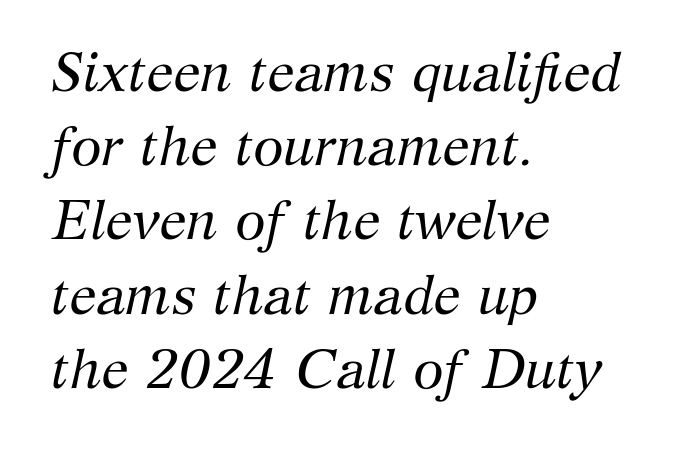
The face used here is seriffed, in the tradition of book romans. Whoever set this chose a conventional vertical rhythm. Reading down the block, your eye returns to a fixed left position each line. Standard letterfit; no display-style spreading of the glyphs. Notice how the stems are inclined rather than vertical — that's the hallmark of italics.
